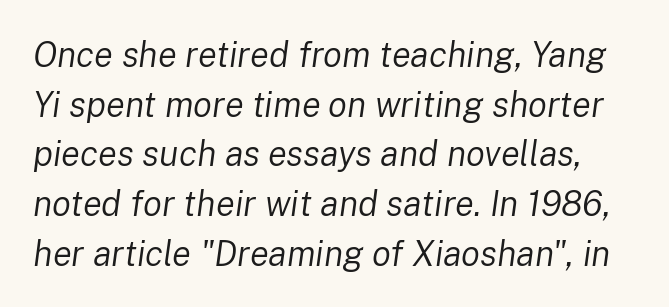
The image shows 35 px regular-weight type, italic (leaning right); set normal line spacing (1.42x), normal letter spacing, not underlined; low stroke contrast and a medium x-height.
